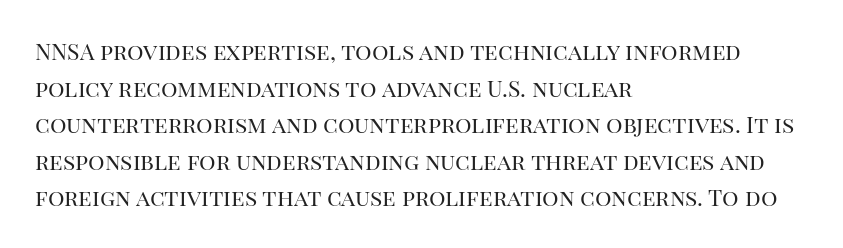
Q: Is the text bold? A: No.
Q: Is the text italic (slanted)? A: No, it is upright.
Q: Is the text underlined? A: No.
Q: How is the paragraph aligned? A: Left-aligned.
Q: Is the spacing between letters normal or unusually wide? A: Normal.
Q: Is the spacing between lines tight, normal or loose? A: Normal.
